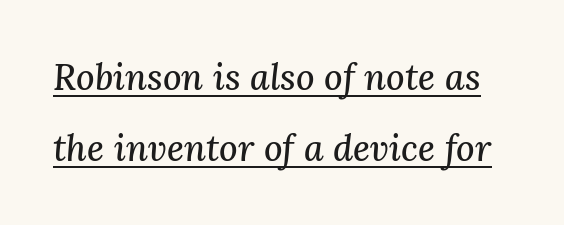
The passage shown is underscored from start to finish. Observe the ordinary spacing: letters are neighbours, not strangers. These lines are composed in type with serifs. Do the characters align in a grid? No, the font is proportional. The letters are slanted; this is an italic face. Leading: increased.
